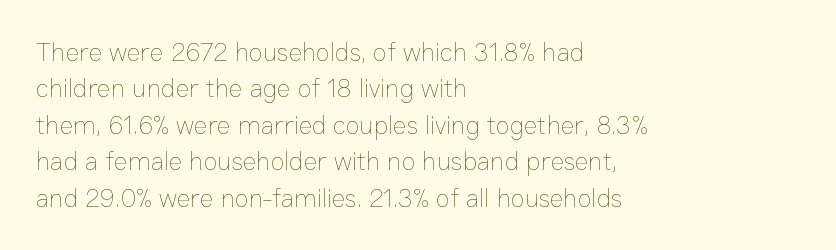
{"italic": "no", "bold": "no", "underline": "no", "align": "left", "line_spacing": "normal", "line_spacing_ratio": 1.4, "letter_spacing": "normal", "letter_spacing_em": 0.0, "glyph_px": 26}
